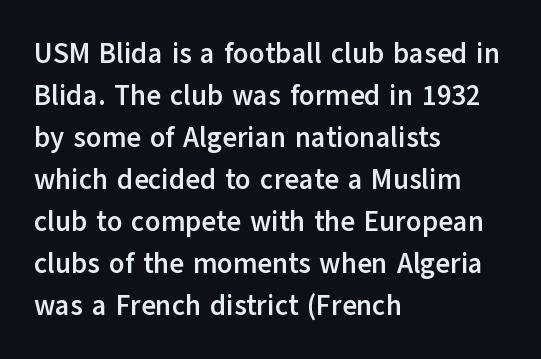
The image shows 28 px semibold sans-serif type, upright; set left-aligned, normal line spacing (1.5x), normal letter spacing, not underlined; low stroke contrast and a medium x-height.
